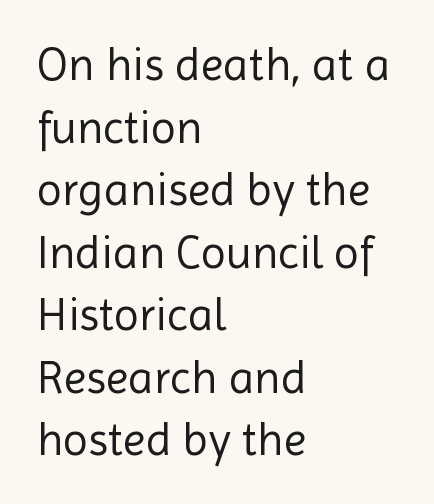
Only glyphs here, with clear space below each row. The letters advance in unequal steps, a hallmark of proportional type. The setting favours the left margin, as ordinary paragraphs usually do. The characters are drawn with everyday or finer stroke widths. Notice how descenders clear the ascenders below comfortably — that's standard leading. These lines were composed using upright roman letters.
